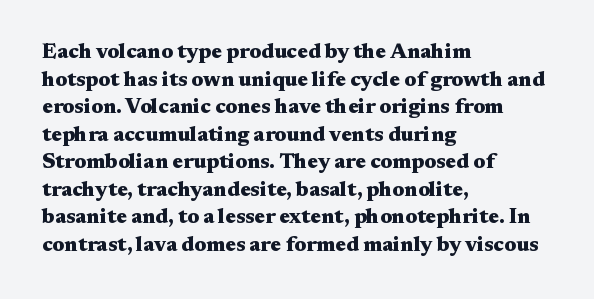
Q: Is the text bold? A: Yes.
Q: Is the text italic (slanted)? A: No, it is upright.
Q: Is the text underlined? A: No.
Q: How is the paragraph aligned? A: Left-aligned.
Q: Is the spacing between letters normal or unusually wide? A: Normal.
Q: Is the spacing between lines tight, normal or loose? A: Normal.
